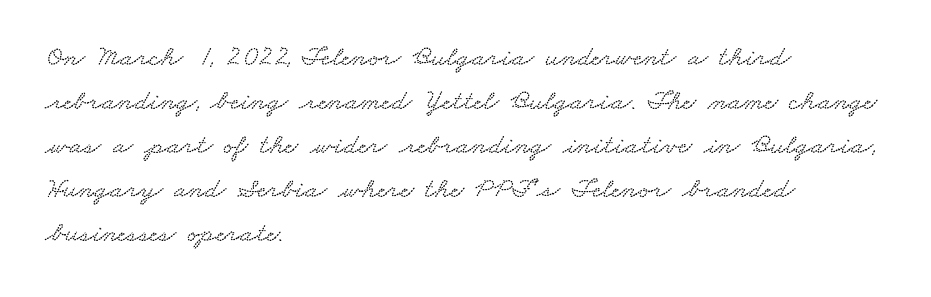
Every row of glyphs begins at an identical x-position on the left. Underline: absent. Caption: standard tracking, unaltered. These lines are rendered in a variable-pitch font. Leading: standard.
